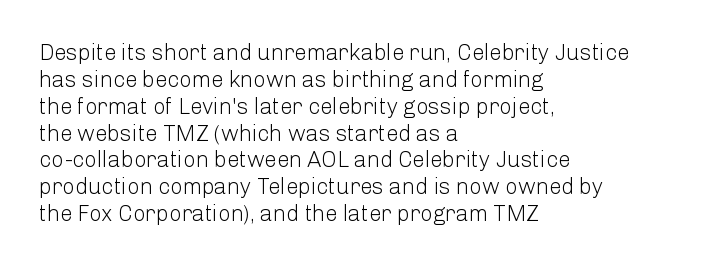
The image shows 22 px text type, upright; set left-aligned, line spacing 1.22x, normal letter spacing, not underlined.
